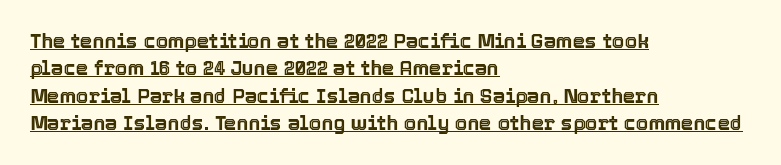
{"italic": "no", "underline": "yes", "align": "left", "line_spacing": "normal", "line_spacing_ratio": 1.37, "letter_spacing": "normal", "letter_spacing_em": 0.0, "glyph_px": 20}
